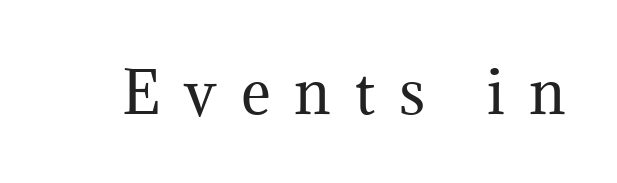
{"serif": "yes", "italic": "no", "bold": "no", "weight": "regular", "width": "normal", "stroke_contrast": "medium", "x_height": "medium", "monospaced": "no", "underline": "no", "letter_spacing": "wide", "letter_spacing_em": 0.42, "glyph_px": 57}
